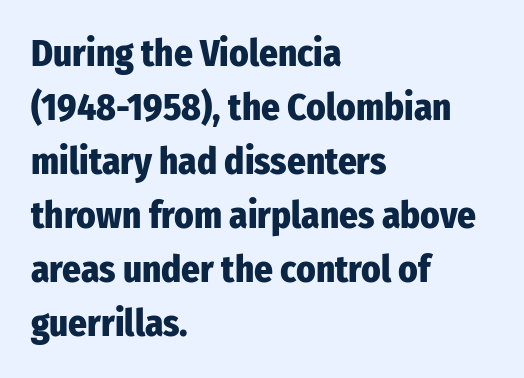
{"serif": "no", "italic": "no", "bold": "yes", "weight": "heavy", "width": "condensed", "stroke_contrast": "low", "x_height": "medium", "monospaced": "no", "underline": "no", "align": "left", "line_spacing": "normal", "line_spacing_ratio": 1.46, "letter_spacing": "normal", "letter_spacing_em": 0.0, "glyph_px": 37}
